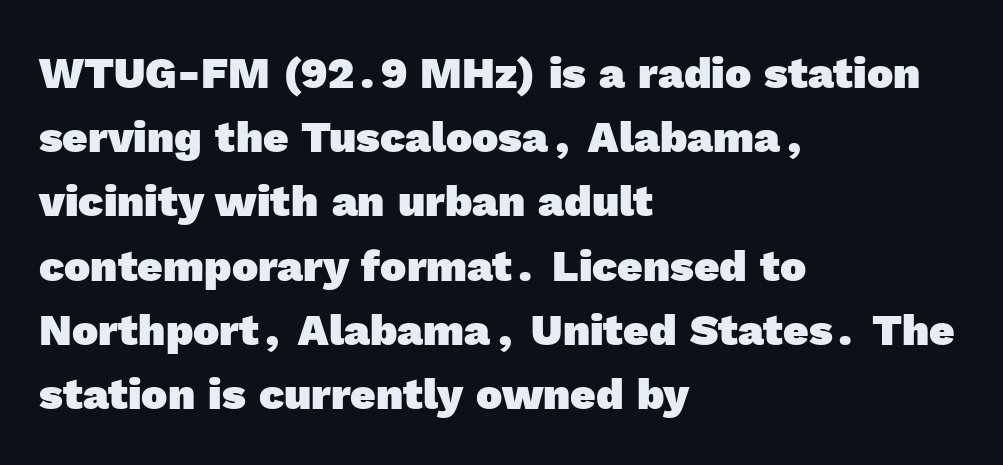
{"serif": "no", "bold": "yes", "weight": "heavy", "width": "normal", "x_height": "medium", "monospaced": "no", "underline": "no", "align": "left", "line_spacing": "normal", "line_spacing_ratio": 1.46, "letter_spacing": "normal", "letter_spacing_em": 0.0, "glyph_px": 44}
